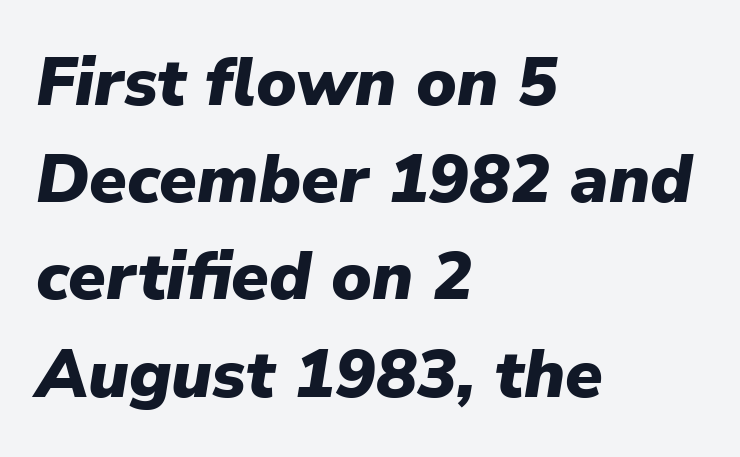
{"italic": "yes", "lean": "right", "slant_degrees": 9, "bold": "yes", "weight": "heavy", "width": "normal", "stroke_contrast": "low", "x_height": "medium", "monospaced": "no", "underline": "no", "align": "left", "line_spacing": "normal", "line_spacing_ratio": 1.43, "letter_spacing": "normal", "letter_spacing_em": 0.0, "glyph_px": 68}
